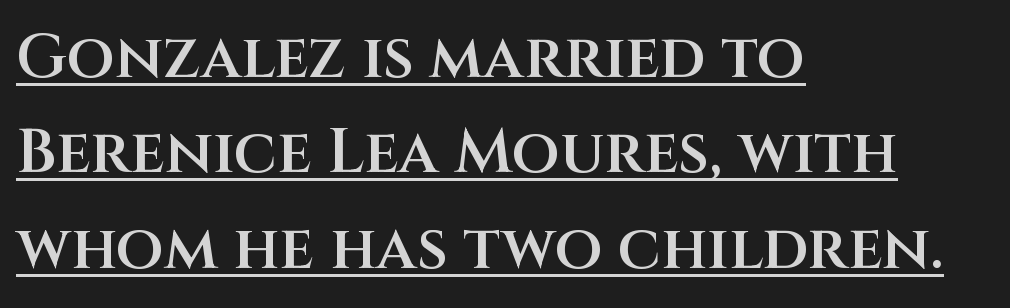
The image shows 62 px semibold sans-serif type, upright; set left-aligned, normal line spacing (1.54x), normal letter spacing, underlined; medium stroke contrast and a large x-height.
